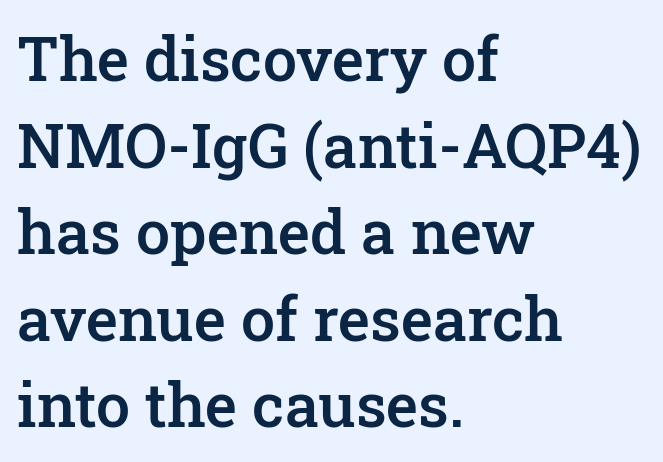
Q: Is the text bold? A: Semi-bold.
Q: Is the text italic (slanted)? A: No, it is upright.
Q: Is the typeface a serif or a sans-serif typeface? A: Serif.
Q: Is the text underlined? A: No.
Q: How is the paragraph aligned? A: Left-aligned.
Q: Is the spacing between letters normal or unusually wide? A: Normal.
Q: Is the spacing between lines tight, normal or loose? A: Normal.
Q: Width (condensed, normal, or wide)? A: Normal.
Q: Stroke contrast? A: Low.
Q: x-height? A: Medium.
Q: Monospaced? A: No.
